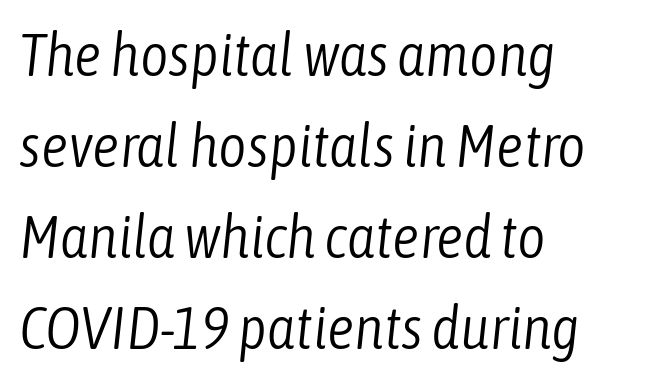
Q: Is the text bold? A: No.
Q: Is the text italic (slanted)? A: Yes, it leans right by about 6 degrees.
Q: Is the text underlined? A: No.
Q: How is the paragraph aligned? A: Left-aligned.
Q: Is the spacing between letters normal or unusually wide? A: Normal.
Q: Is the spacing between lines tight, normal or loose? A: Normal.
Q: Width (condensed, normal, or wide)? A: Condensed.
Q: Stroke contrast? A: Low.
Q: x-height? A: Medium.
Q: Monospaced? A: No.
